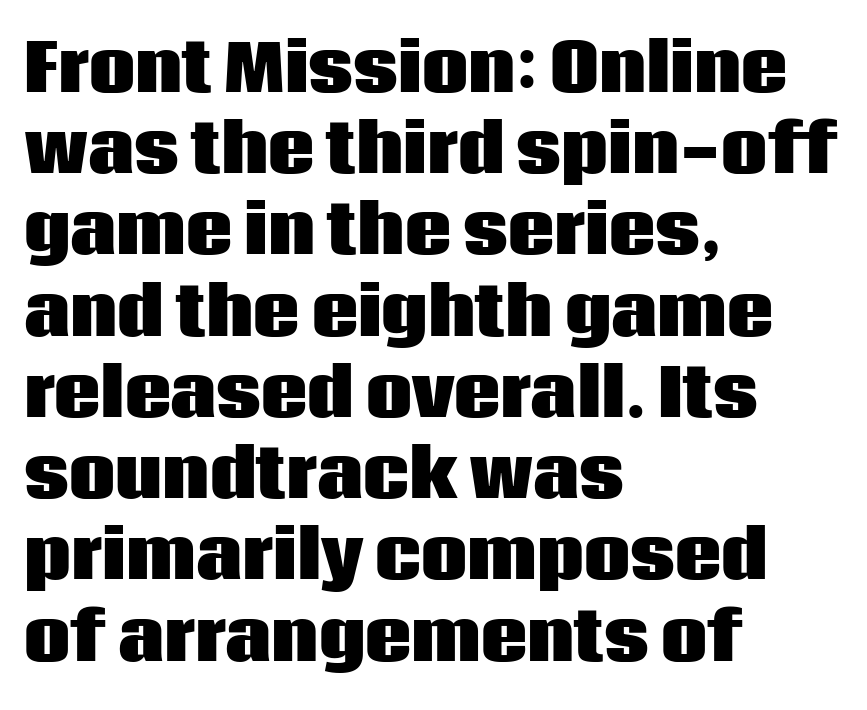
{"serif": "no", "italic": "no", "bold": "yes", "weight": "heavy", "width": "normal", "stroke_contrast": "low", "x_height": "large", "monospaced": "no", "underline": "no", "align": "left", "line_spacing": "normal", "line_spacing_ratio": 1.25, "letter_spacing": "normal", "letter_spacing_em": 0.0, "glyph_px": 65}
